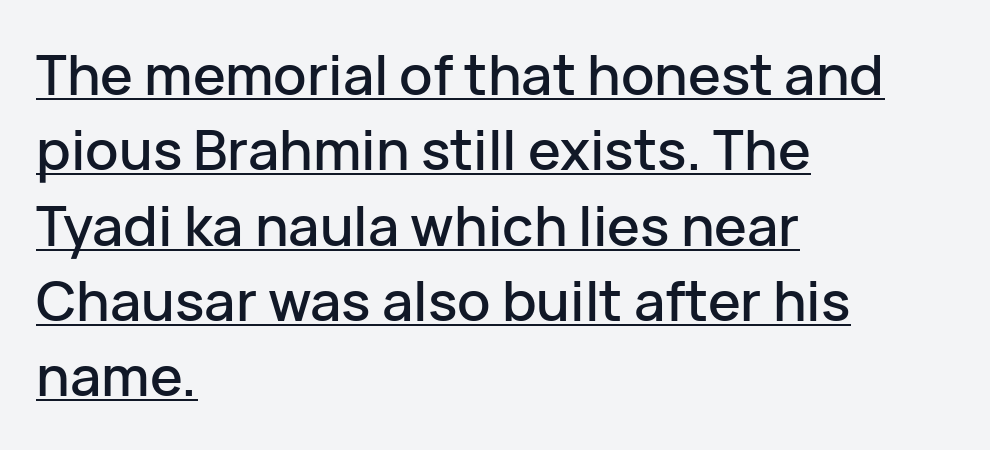
The image shows 55 px sans-serif type, upright; set left-aligned, normal line spacing (1.37x), normal letter spacing, underlined; low stroke contrast and a medium x-height.
